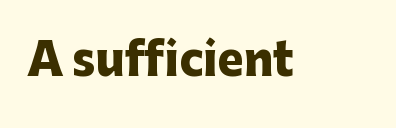
{"serif": "no", "italic": "no", "bold": "yes", "weight": "heavy", "width": "normal", "stroke_contrast": "low", "x_height": "medium", "monospaced": "no", "underline": "no", "letter_spacing": "normal", "letter_spacing_em": 0.0, "glyph_px": 44}
